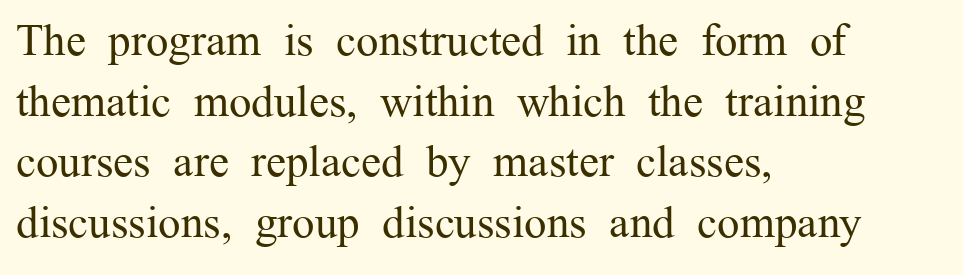
Every stem runs plumb, perpendicular to the baseline. Type style note: has serifs. The gaps between neighbouring characters are ordinary and unremarkable. Only glyphs here, with clear space below each row. The weight tops out at a normal text grade. Think of a printed novel: that variable character pitch is what you see here.
